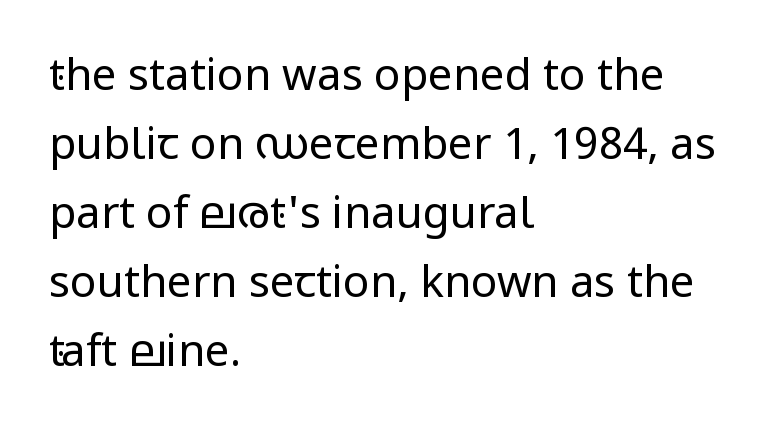
The image shows 44 px regular-weight sans-serif type, upright; set left-aligned, normal line spacing (1.57x), normal letter spacing, not underlined; low stroke contrast and a medium x-height.
